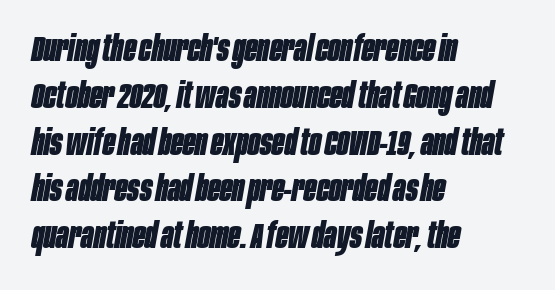
The image shows 36 px bold, condensed type, italic (leaning right); set left-aligned, normal line spacing (1.3x), normal letter spacing, not underlined; low stroke contrast and a large x-height.
